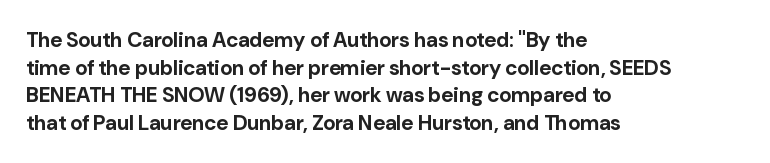
Q: Is the text bold? A: Yes.
Q: Is the text italic (slanted)? A: No, it is upright.
Q: Is the text underlined? A: No.
Q: How is the paragraph aligned? A: Left-aligned.
Q: Is the spacing between letters normal or unusually wide? A: Normal.
Q: Is the spacing between lines tight, normal or loose? A: Normal.
